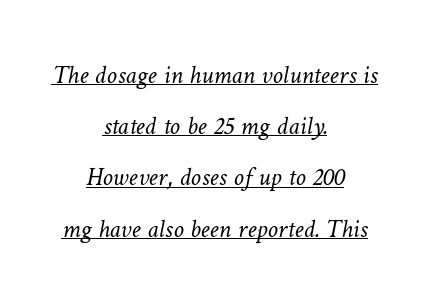
{"bold": "no", "underline": "yes", "align": "center", "line_spacing": "loose", "line_spacing_ratio": 1.97, "letter_spacing": "normal", "letter_spacing_em": 0.0, "glyph_px": 26}
